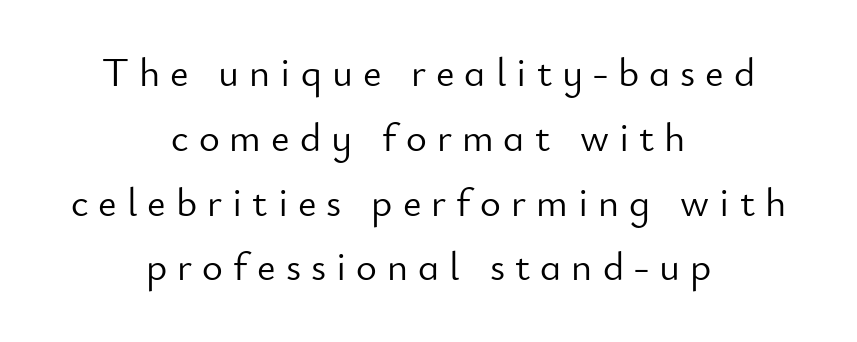
A centered setting, common on invitations and titles, is used for this passage. Weight class: somewhere from thin through regular. Horizontal bands of white between lines are of average thickness. Proportional: the letters do not fall into vertical columns. Underlining? Definitely not there.
